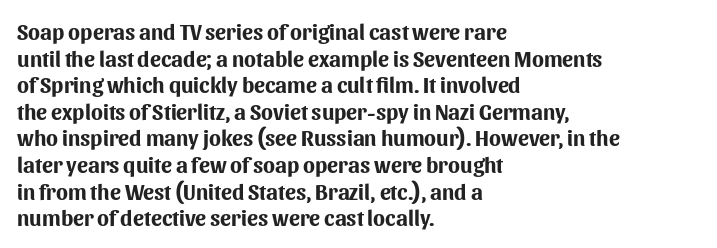
Q: Is the text bold? A: Yes.
Q: Is the text italic (slanted)? A: No, it is upright.
Q: Is the text underlined? A: No.
Q: How is the paragraph aligned? A: Left-aligned.
Q: Is the spacing between letters normal or unusually wide? A: Normal.
